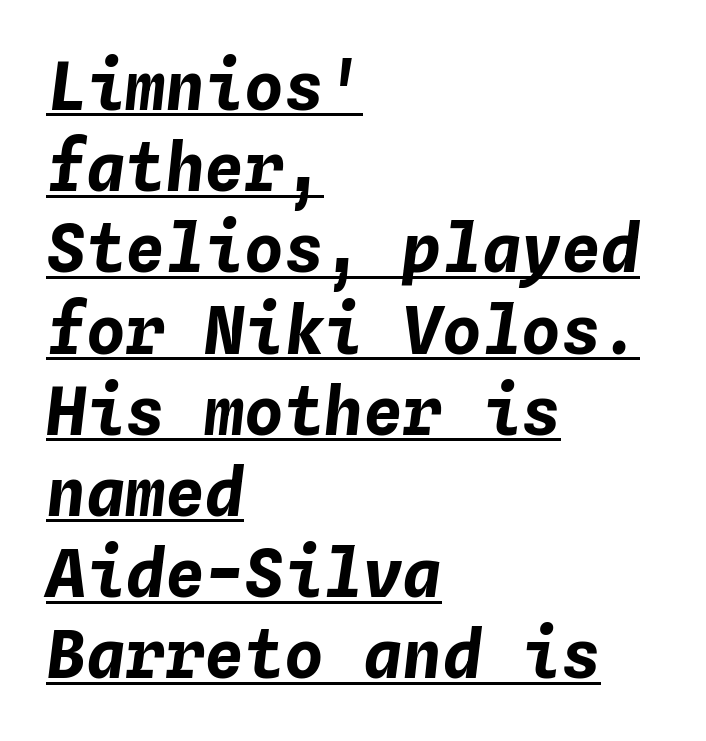
Looking at the ascenders, they clearly lean. Has an underline been added? It has. Every row of glyphs begins at an identical x-position on the left. The horizontal fit of the characters is conventional and even.
